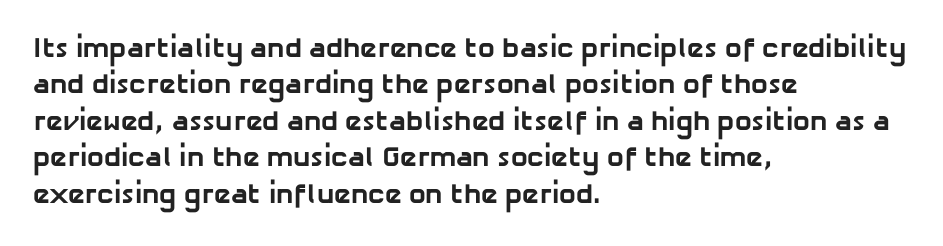
Q: Is the text bold? A: Yes.
Q: Is the typeface a serif or a sans-serif typeface? A: Sans-serif.
Q: Is the text underlined? A: No.
Q: How is the paragraph aligned? A: Left-aligned.
Q: Is the spacing between letters normal or unusually wide? A: Normal.
Q: Is the spacing between lines tight, normal or loose? A: Normal.
Q: Width (condensed, normal, or wide)? A: Normal.
Q: Stroke contrast? A: Low.
Q: x-height? A: Medium.
Q: Monospaced? A: No.
